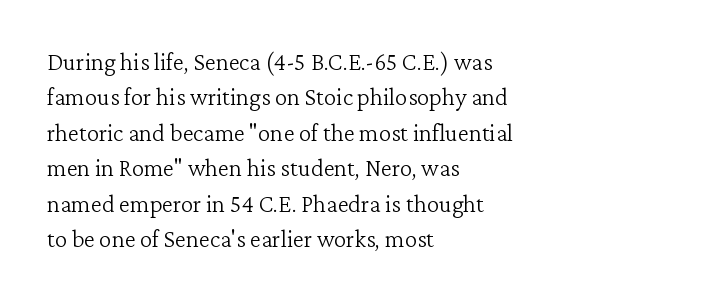
Q: Is the text bold? A: No.
Q: Is the text italic (slanted)? A: No, it is upright.
Q: Is the text underlined? A: No.
Q: How is the paragraph aligned? A: Left-aligned.
Q: Is the spacing between letters normal or unusually wide? A: Normal.
Q: Is the spacing between lines tight, normal or loose? A: Normal.
